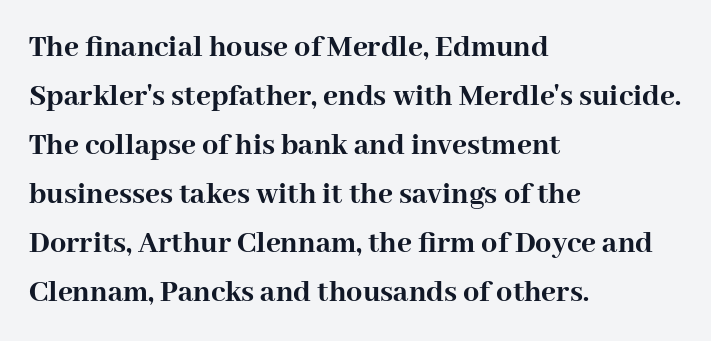
{"serif": "yes", "italic": "no", "bold": "yes", "weight": "semibold", "width": "normal", "stroke_contrast": "high", "x_height": "medium", "monospaced": "no", "underline": "no", "align": "left", "line_spacing": "normal", "line_spacing_ratio": 1.53, "letter_spacing": "normal", "letter_spacing_em": 0.0, "glyph_px": 32}
